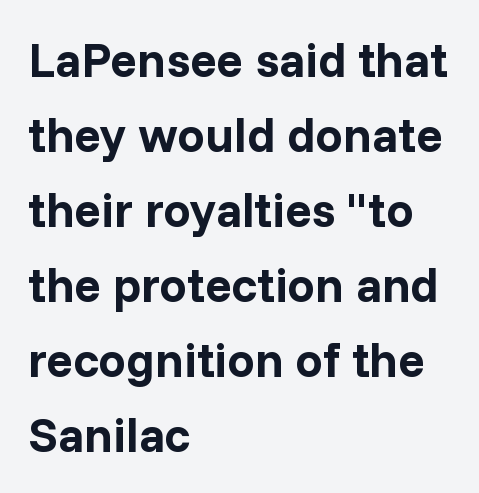
The image shows 49 px bold sans-serif type, upright; set left-aligned, normal line spacing (1.53x), normal letter spacing, not underlined; low stroke contrast and a medium x-height.
